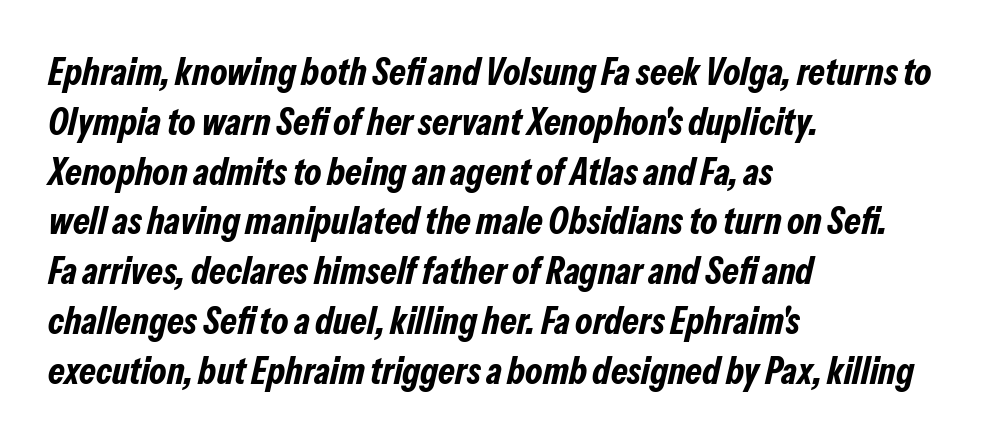
The image shows 38 px bold, condensed type, italic (leaning right); set left-aligned, normal line spacing (1.31x), normal letter spacing, not underlined; low stroke contrast and a medium x-height.
